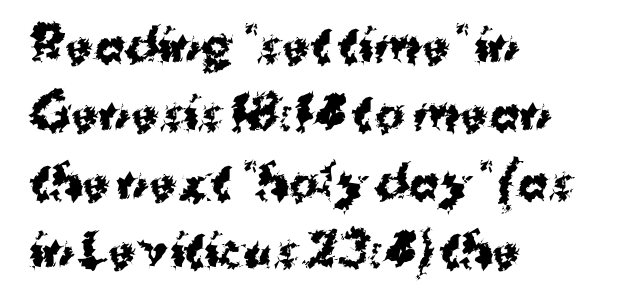
Line beginnings align vertically; line endings do not. Font category for this specimen: sans-serif. Every letter is thick-stroked: bold, no question. Rows of type keep a routine distance in the vertical direction.
